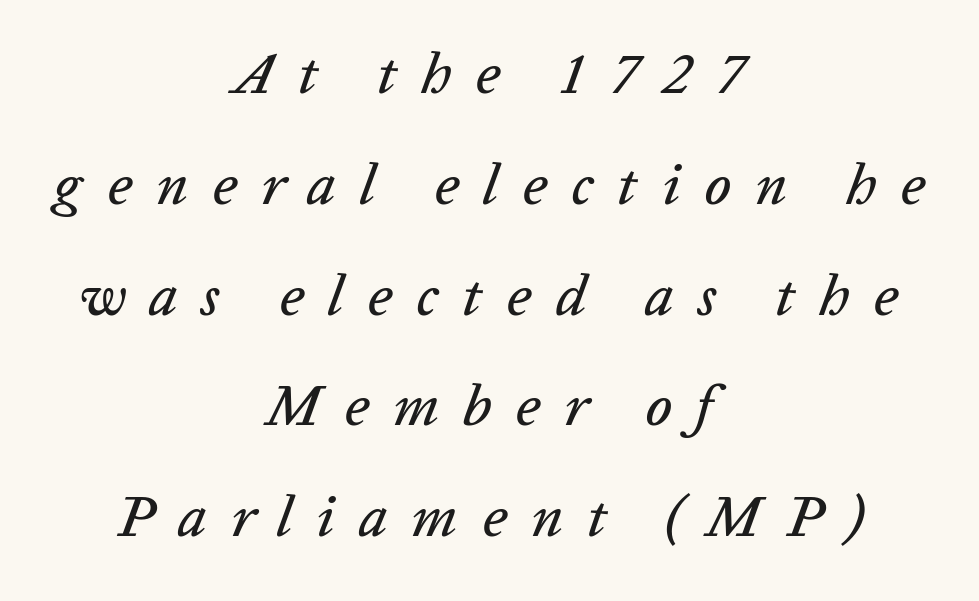
The image shows 58 px text type, italic (leaning right); set centered, loose line spacing (1.91x), unusually wide letter spacing (+0.41 em), not underlined; low stroke contrast and a medium x-height.
